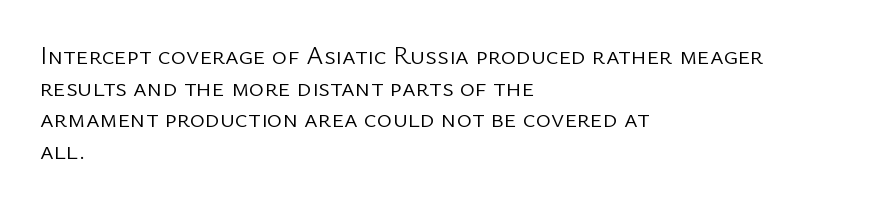
{"italic": "no", "bold": "no", "underline": "no", "align": "left", "line_spacing_ratio": 1.22, "letter_spacing": "normal", "letter_spacing_em": 0.0, "glyph_px": 26}
